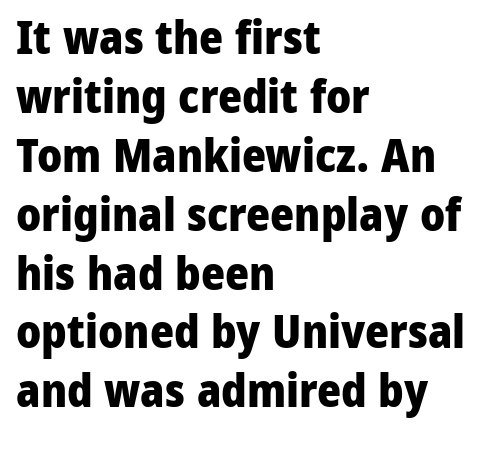
{"serif": "no", "italic": "no", "bold": "yes", "weight": "heavy", "width": "normal", "stroke_contrast": "low", "x_height": "medium", "monospaced": "no", "underline": "no", "align": "left", "line_spacing": "normal", "line_spacing_ratio": 1.28, "letter_spacing": "normal", "letter_spacing_em": 0.0, "glyph_px": 46}
